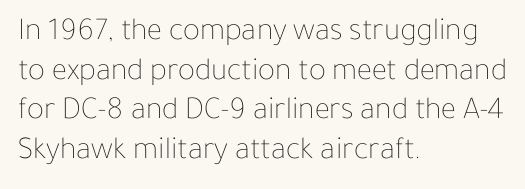
No italicization has been applied; the sample stays upright. Nobody touched the tracking dial on this one. Is the block centered? No — it sits flush against the left margin. No chunkiness to these letters — they're not bold. A bare baseline throughout the passage. The letters advance in unequal steps, a hallmark of proportional type.
